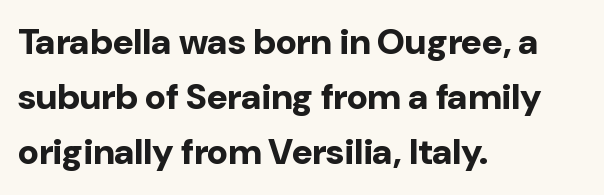
Q: Is the text bold? A: Yes.
Q: Is the text italic (slanted)? A: No, it is upright.
Q: Is the typeface a serif or a sans-serif typeface? A: Sans-serif.
Q: Is the text underlined? A: No.
Q: How is the paragraph aligned? A: Left-aligned.
Q: Is the spacing between letters normal or unusually wide? A: Normal.
Q: Is the spacing between lines tight, normal or loose? A: Normal.
Q: Width (condensed, normal, or wide)? A: Normal.
Q: Stroke contrast? A: Low.
Q: x-height? A: Medium.
Q: Monospaced? A: No.
